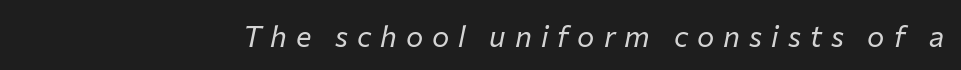
Honestly, there is no underline to notice here at all. Loose tracking; the words dissolve into strings of separated letters. Notice how the stems are inclined rather than vertical — that's the hallmark of italics. The font is comparable to plain body text, perhaps lighter. This sample has the flowing, uneven cadence of proportional lettering.
